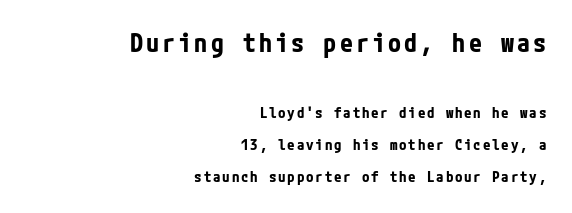
The face used here has the dense, thick strokes of a bold. The vertical gap from one line to the next is large. This rendering features lettering with no underline. Leftover space on each line is placed entirely before the opening word. Does the bottom block carry the larger type? No, the top block does.
